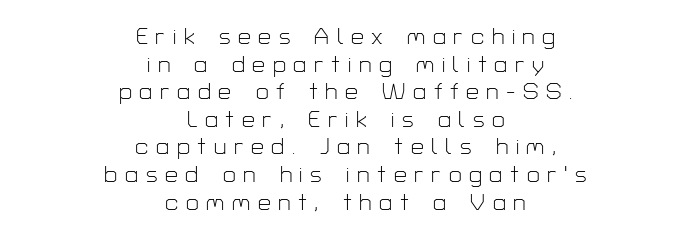
{"italic": "no", "bold": "no", "underline": "no", "align": "center", "line_spacing_ratio": 1.2, "letter_spacing": "wide", "letter_spacing_em": 0.33, "glyph_px": 23}
